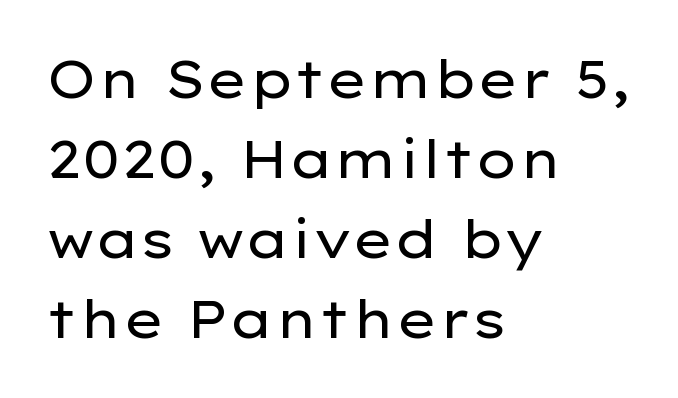
{"serif": "no", "italic": "no", "bold": "no", "weight": "regular", "width": "wide", "stroke_contrast": "low", "x_height": "medium", "monospaced": "no", "underline": "no", "align": "left", "line_spacing": "normal", "line_spacing_ratio": 1.54, "letter_spacing": "normal", "letter_spacing_em": 0.0, "glyph_px": 52}
